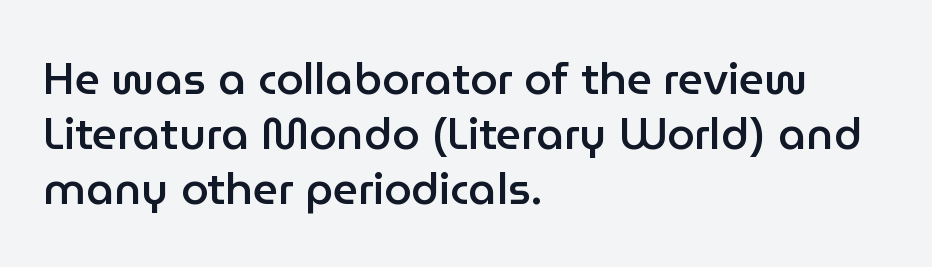
What's the leading like? Ordinary, nothing unusual. The font's upright variant was chosen for this text. The rag falls on the right side of this text block. Students, this is semibold: more ink than regular, less than bold. The face used here is rendered with its standard letterfit.
